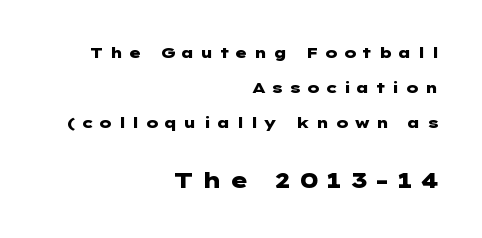
Weight check: bold — yes, fully. Does the copy run flush right? Yes — the right margin is perfectly even. Bare-footed words on every line. This is roman type, the default non-slanted kind. Summary of vertical rhythm: relaxed, with wide interline spacing.
